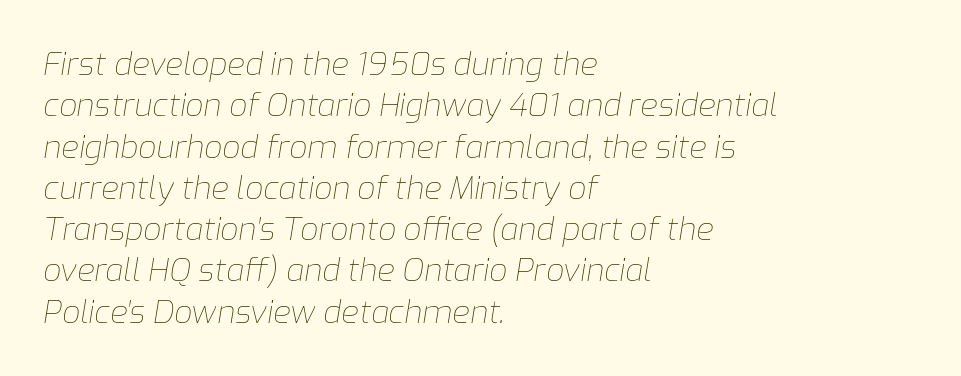
{"italic": "yes", "lean": "right", "slant_degrees": 9, "bold": "no", "weight": "thin", "width": "normal", "stroke_contrast": "low", "x_height": "medium", "monospaced": "no", "underline": "no", "align": "left", "line_spacing": "normal", "line_spacing_ratio": 1.29, "letter_spacing": "normal", "letter_spacing_em": 0.0, "glyph_px": 32}
